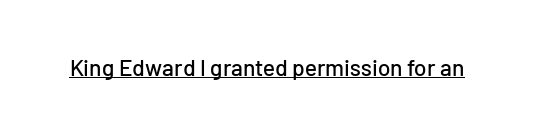
{"italic": "no", "underline": "yes", "letter_spacing": "normal", "letter_spacing_em": 0.0, "glyph_px": 23}
